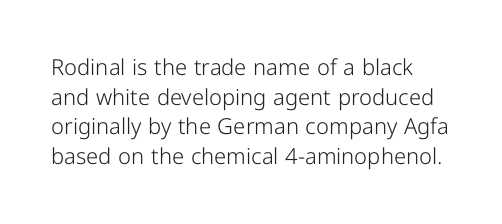
Q: Is the text bold? A: No.
Q: Is the text italic (slanted)? A: No, it is upright.
Q: Is the text underlined? A: No.
Q: Is the spacing between letters normal or unusually wide? A: Normal.
Q: Is the spacing between lines tight, normal or loose? A: Normal.
